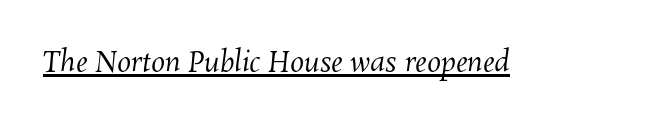
{"bold": "no", "weight": "regular", "width": "normal", "stroke_contrast": "medium", "x_height": "medium", "monospaced": "no", "underline": "yes", "letter_spacing": "normal", "letter_spacing_em": 0.0, "glyph_px": 28}
